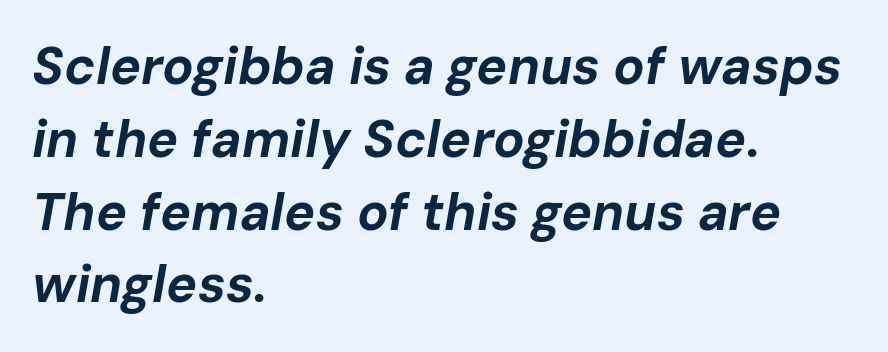
Q: Is the text bold? A: Yes.
Q: Is the text italic (slanted)? A: Yes, it leans right by about 10 degrees.
Q: Is the text underlined? A: No.
Q: How is the paragraph aligned? A: Left-aligned.
Q: Is the spacing between letters normal or unusually wide? A: Normal.
Q: Is the spacing between lines tight, normal or loose? A: Normal.
Q: Width (condensed, normal, or wide)? A: Normal.
Q: Stroke contrast? A: Low.
Q: x-height? A: Medium.
Q: Monospaced? A: No.
